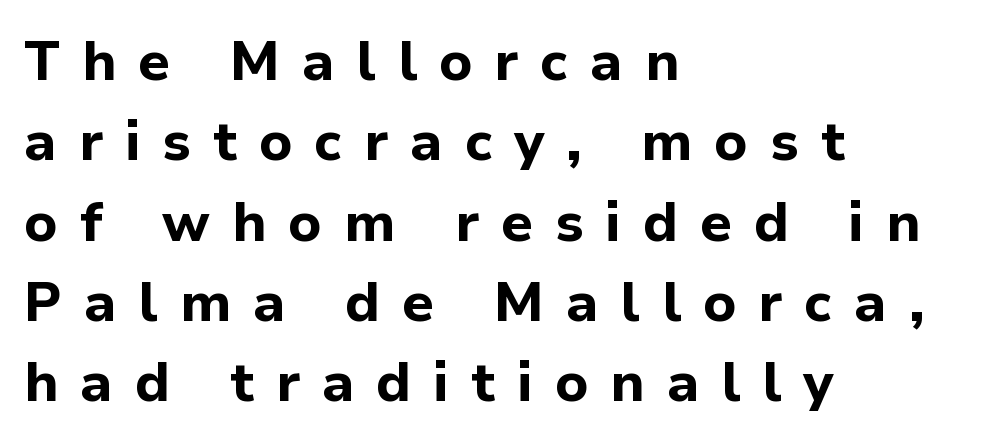
Strong, thick strokes mark this as bold type. The line-height multiplier appears to be the usual default. Nothing sits at the stroke ends, so this counts as sans-serif. Every character sits straight up, as roman type does. Every row of glyphs begins at an identical x-position on the left. Quick note: underline off.
